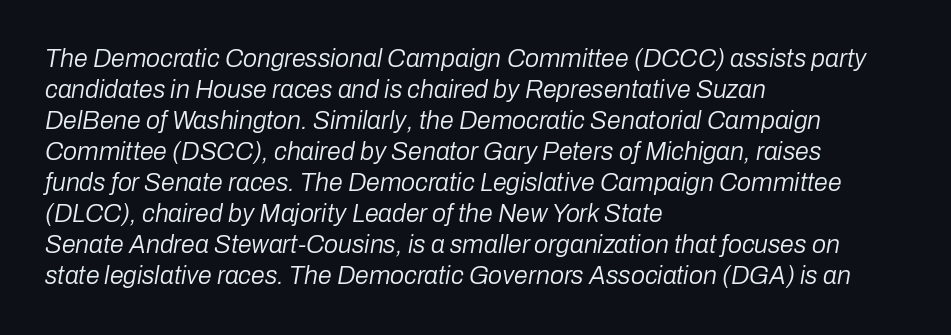
Q: Is the text bold? A: No.
Q: Is the text italic (slanted)? A: Yes, it leans right by about 10 degrees.
Q: Is the text underlined? A: No.
Q: How is the paragraph aligned? A: Left-aligned.
Q: Is the spacing between letters normal or unusually wide? A: Normal.
